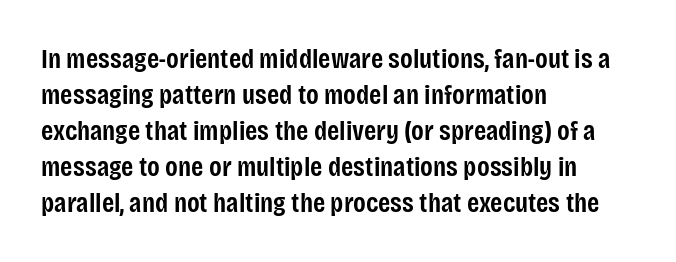
Q: Is the text bold? A: Semi-bold.
Q: Is the text italic (slanted)? A: No, it is upright.
Q: Is the typeface a serif or a sans-serif typeface? A: Sans-serif.
Q: Is the text underlined? A: No.
Q: How is the paragraph aligned? A: Left-aligned.
Q: Is the spacing between letters normal or unusually wide? A: Normal.
Q: Is the spacing between lines tight, normal or loose? A: Normal.
Q: Width (condensed, normal, or wide)? A: Condensed.
Q: Stroke contrast? A: Low.
Q: x-height? A: Large.
Q: Monospaced? A: No.
